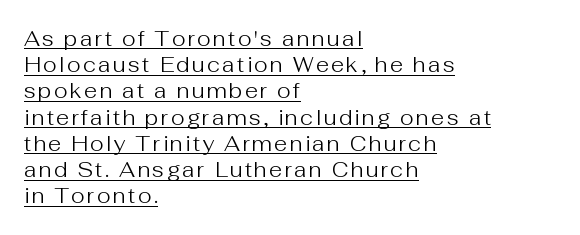
Emphasis is given by a line drawn under the lettering. Notice how the passage keeps a crisp vertical edge on the left only. Is this a heavy cut? Hardly; it is regular or lighter. Vertical strokes here are truly vertical. Interline gaps are of average width in this sample.
